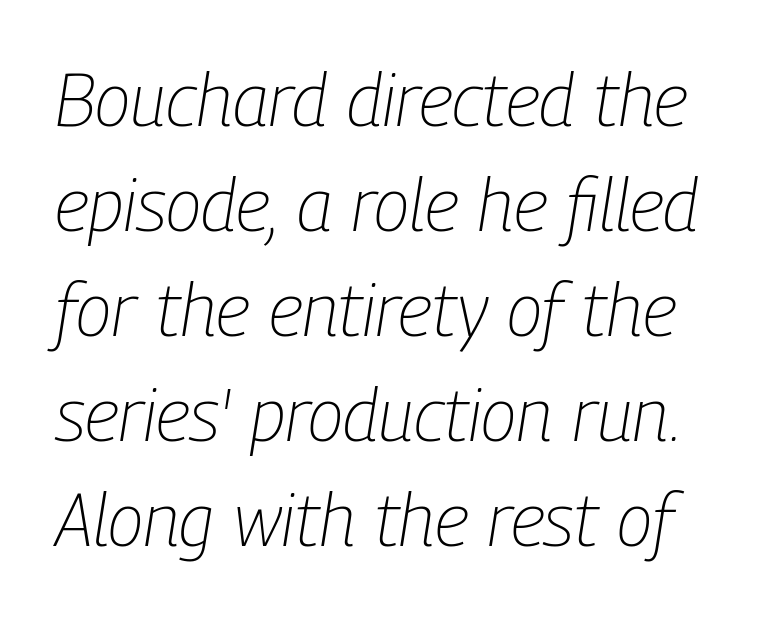
Does the lettering tilt? It does — this is italic. Stems and bowls with no extra thickness — not bold. This rendering leaves character spacing at its baseline value. Character widths vary here, with narrow letters taking less room than wide ones. Beneath every word, the page is bare. What's the leading like? Ordinary, nothing unusual.
